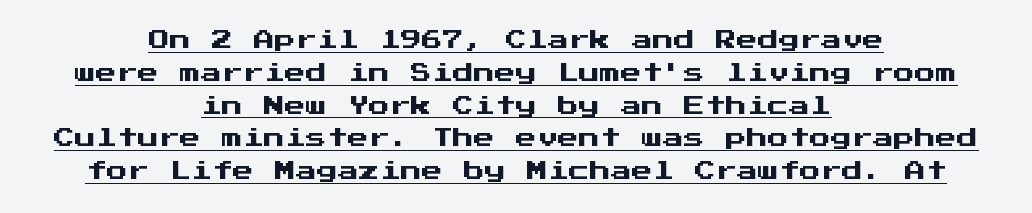
{"italic": "no", "underline": "yes", "align": "center", "line_spacing": "normal", "line_spacing_ratio": 1.56, "letter_spacing": "normal", "letter_spacing_em": 0.0, "glyph_px": 21}
